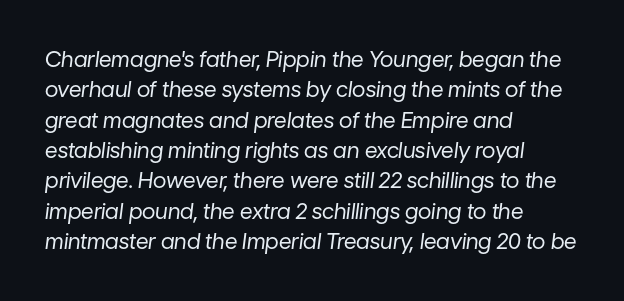
Q: Is the text bold? A: No.
Q: Is the text italic (slanted)? A: Yes, it leans right by about 7 degrees.
Q: Is the text underlined? A: No.
Q: How is the paragraph aligned? A: Left-aligned.
Q: Is the spacing between letters normal or unusually wide? A: Normal.
Q: Is the spacing between lines tight, normal or loose? A: Normal.
